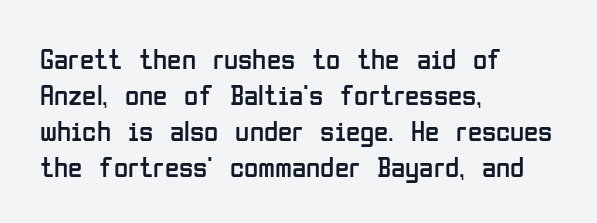
The image shows 29 px regular-weight, condensed sans-serif type, upright; set left-aligned, line spacing 1.24x, normal letter spacing, not underlined; low stroke contrast and a medium x-height.
